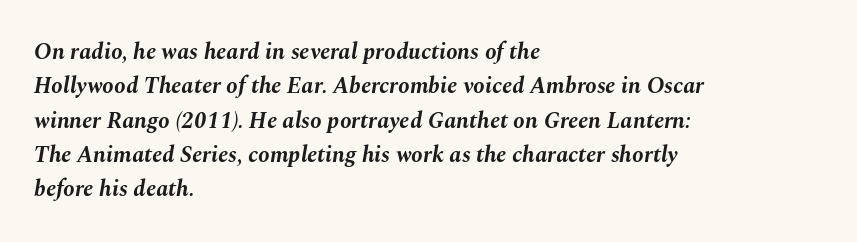
{"italic": "yes", "lean": "right", "slant_degrees": 10, "bold": "yes", "underline": "no", "align": "left", "line_spacing": "normal", "line_spacing_ratio": 1.49, "letter_spacing": "normal", "letter_spacing_em": 0.0, "glyph_px": 23}
